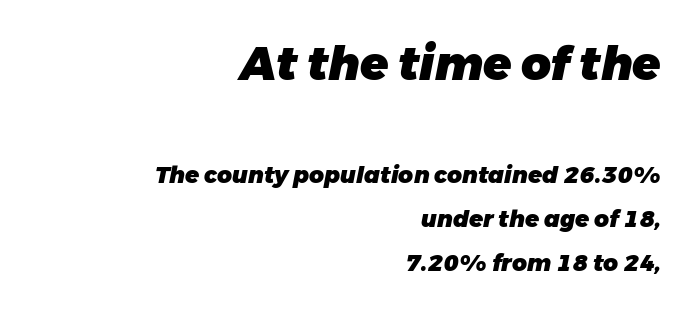
The image shows 46 px heavy type, italic (leaning right); set right-aligned, loose line spacing (1.92x), normal letter spacing, not underlined; the first (top) block is 2.0x larger; low stroke contrast and a medium x-height.
